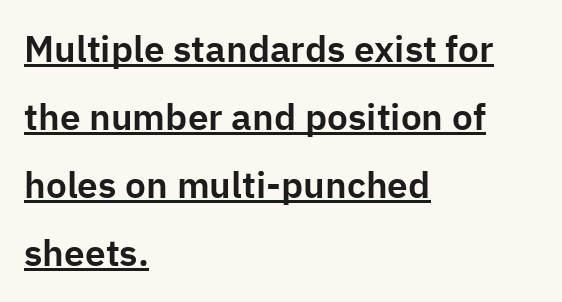
The image shows 37 px sans-serif type, upright; set left-aligned, line spacing 1.84x, normal letter spacing, underlined; low stroke contrast and a medium x-height.
